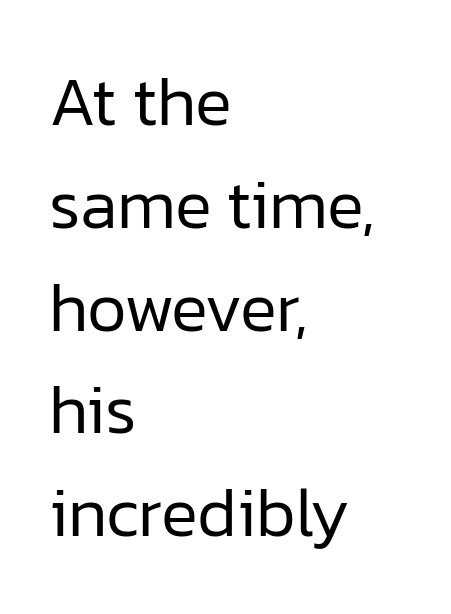
{"serif": "no", "italic": "no", "bold": "no", "weight": "regular", "width": "normal", "stroke_contrast": "low", "x_height": "medium", "monospaced": "no", "underline": "no", "align": "left", "line_spacing": "normal", "line_spacing_ratio": 1.49, "letter_spacing": "normal", "letter_spacing_em": 0.0, "glyph_px": 69}
